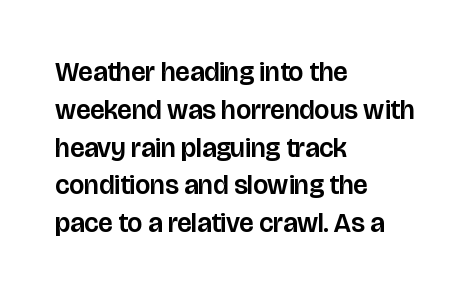
The ragged edge is on the right, which tells us the setting is flush left. Underline: absent. Does the leading feel generous? No, just average. The type is set solid horizontally, with unmodified tracking.
